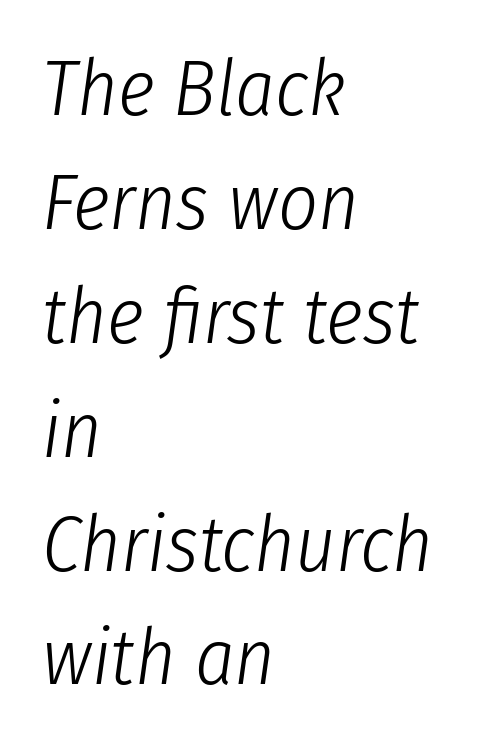
Q: Is the text bold? A: No.
Q: Is the text italic (slanted)? A: Yes, it leans right by about 8 degrees.
Q: Is the text underlined? A: No.
Q: How is the paragraph aligned? A: Left-aligned.
Q: Is the spacing between letters normal or unusually wide? A: Normal.
Q: Is the spacing between lines tight, normal or loose? A: Normal.
Q: Width (condensed, normal, or wide)? A: Condensed.
Q: Stroke contrast? A: Low.
Q: x-height? A: Medium.
Q: Monospaced? A: No.
